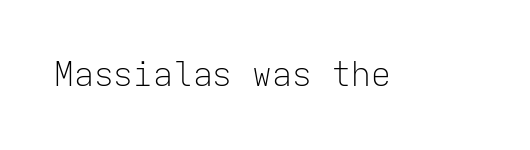
Q: Is the text bold? A: No.
Q: Is the text italic (slanted)? A: No, it is upright.
Q: Is the typeface a serif or a sans-serif typeface? A: Sans-serif.
Q: Is the text underlined? A: No.
Q: Is the spacing between letters normal or unusually wide? A: Normal.
Q: Width (condensed, normal, or wide)? A: Normal.
Q: Stroke contrast? A: Low.
Q: x-height? A: Medium.
Q: Monospaced? A: Yes.
